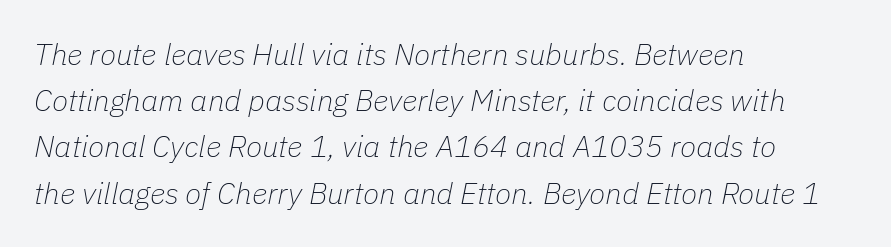
The image shows 30 px thin type, italic (leaning right); set left-aligned, normal line spacing (1.54x), normal letter spacing, not underlined; low stroke contrast and a medium x-height.
